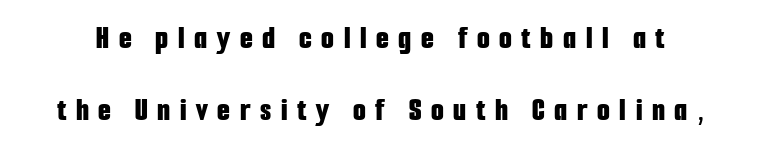
{"serif": "no", "italic": "no", "bold": "yes", "weight": "bold", "width": "condensed", "stroke_contrast": "low", "x_height": "medium", "monospaced": "no", "underline": "no", "line_spacing": "loose", "line_spacing_ratio": 2.18, "letter_spacing": "wide", "letter_spacing_em": 0.29, "glyph_px": 33}
